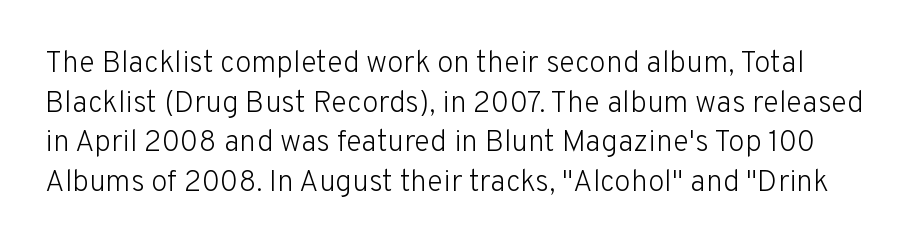
Quick note: not italic, upright. The block of text has a typical density, with ordinary space between rows. No chunkiness to these letters — they're not bold. Caption: standard tracking, unaltered. The gap between lines stays unmarked. Nothing sits at the stroke ends, so this counts as sans-serif.
